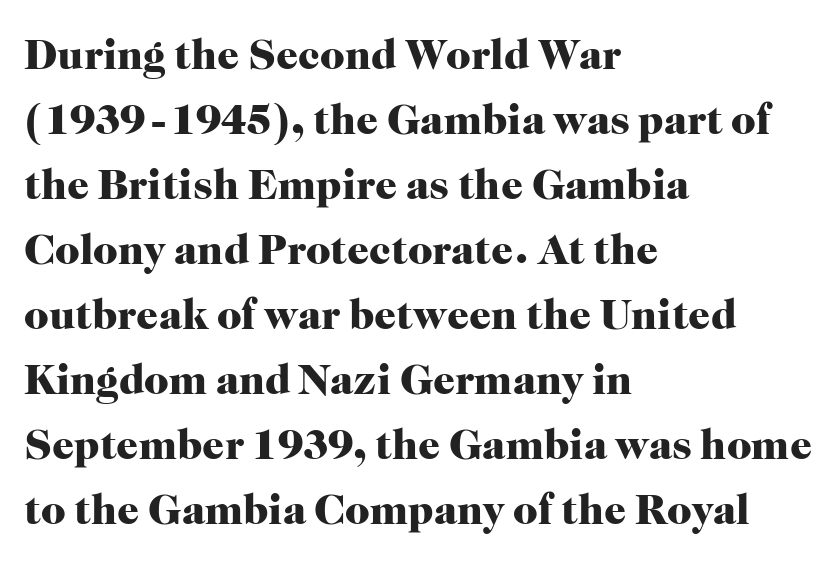
{"serif": "yes", "italic": "no", "bold": "yes", "weight": "heavy", "width": "normal", "stroke_contrast": "high", "x_height": "medium", "monospaced": "no", "underline": "no", "align": "left", "line_spacing": "normal", "line_spacing_ratio": 1.51, "letter_spacing": "normal", "letter_spacing_em": 0.0, "glyph_px": 43}
